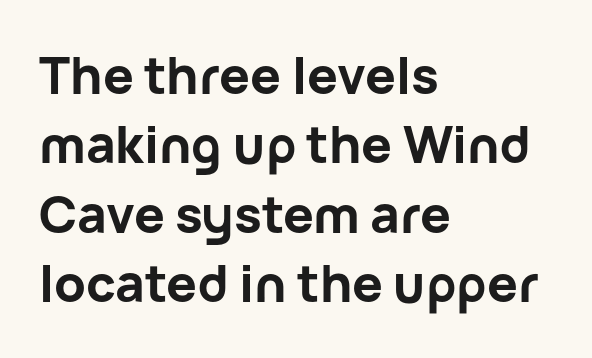
The image shows 51 px bold sans-serif type, upright; set left-aligned, normal line spacing (1.36x), normal letter spacing, not underlined; low stroke contrast and a medium x-height.
